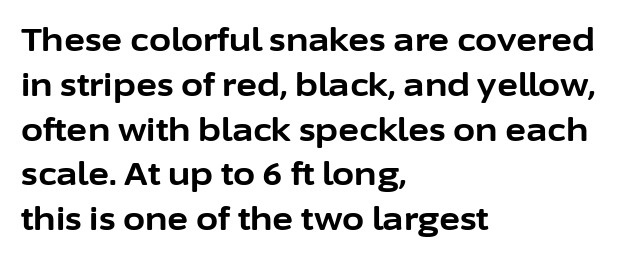
{"serif": "no", "italic": "no", "bold": "yes", "weight": "bold", "width": "normal", "stroke_contrast": "low", "x_height": "medium", "monospaced": "no", "underline": "no", "align": "left", "line_spacing": "normal", "line_spacing_ratio": 1.4, "letter_spacing": "normal", "letter_spacing_em": 0.0, "glyph_px": 32}
